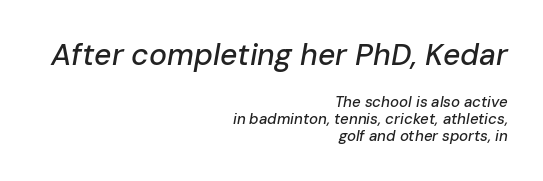
{"italic": "yes", "lean": "right", "slant_degrees": 10, "width": "normal", "stroke_contrast": "low", "x_height": "medium", "monospaced": "no", "underline": "no", "align": "right", "line_spacing": "tight", "line_spacing_ratio": 1.11, "letter_spacing": "normal", "letter_spacing_em": 0.0, "larger_block": "first", "size_ratio": 2.0, "glyph_px": 30}
